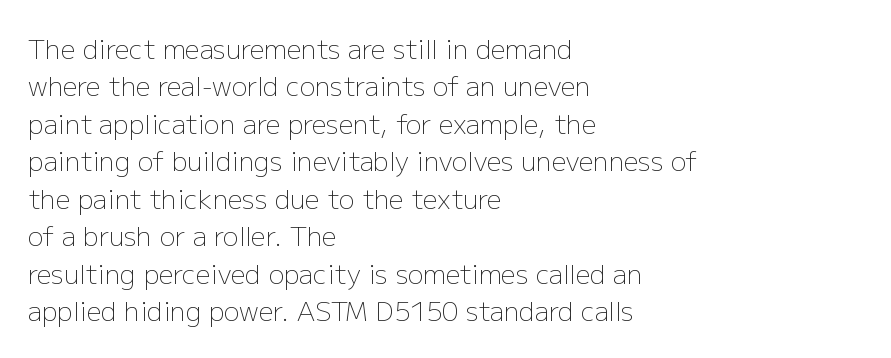
Is the letter spacing exaggerated? No — it looks like the ordinary default. This block has exactly the height ordinary leading produces. This is the regular roman posture of the typeface. Weight: not bold — regular or lighter.
